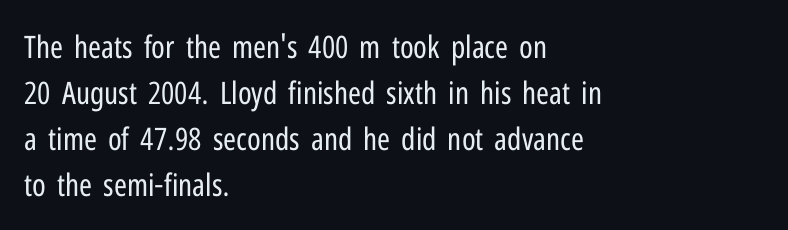
{"serif": "no", "italic": "no", "bold": "no", "weight": "regular", "width": "condensed", "stroke_contrast": "low", "x_height": "medium", "monospaced": "no", "underline": "no", "align": "left", "line_spacing": "normal", "line_spacing_ratio": 1.48, "letter_spacing": "normal", "letter_spacing_em": 0.0, "glyph_px": 31}
